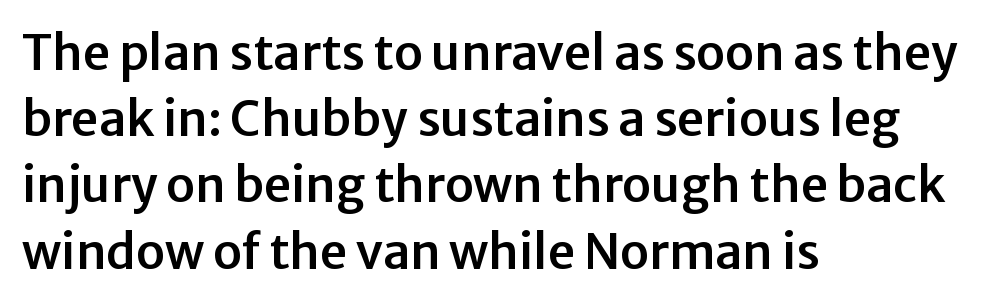
Q: Is the text italic (slanted)? A: No, it is upright.
Q: Is the typeface a serif or a sans-serif typeface? A: Sans-serif.
Q: Is the text underlined? A: No.
Q: How is the paragraph aligned? A: Left-aligned.
Q: Is the spacing between letters normal or unusually wide? A: Normal.
Q: Is the spacing between lines tight, normal or loose? A: Normal.
Q: Width (condensed, normal, or wide)? A: Normal.
Q: Stroke contrast? A: Low.
Q: x-height? A: Medium.
Q: Monospaced? A: No.
